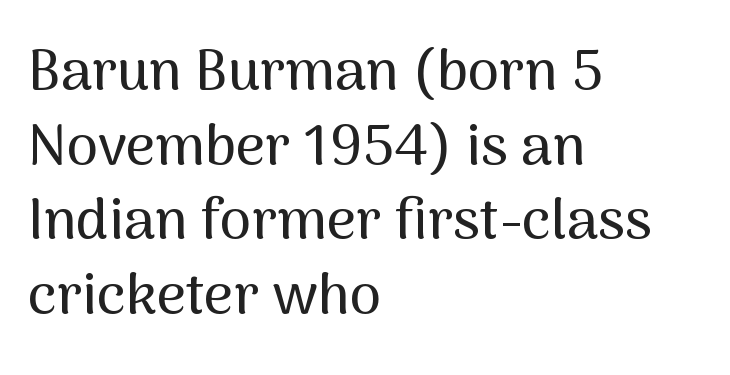
The image shows 57 px sans-serif type, upright; set left-aligned, normal line spacing (1.31x), normal letter spacing, not underlined; medium stroke contrast and a medium x-height.
